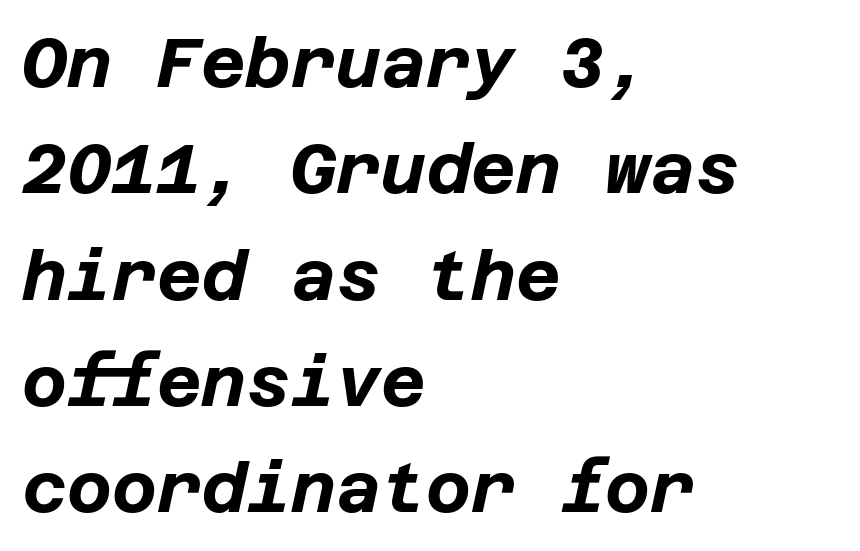
The image shows 69 px bold type, italic (leaning right); set left-aligned, normal line spacing (1.54x), normal letter spacing, not underlined; low stroke contrast and a large x-height.
